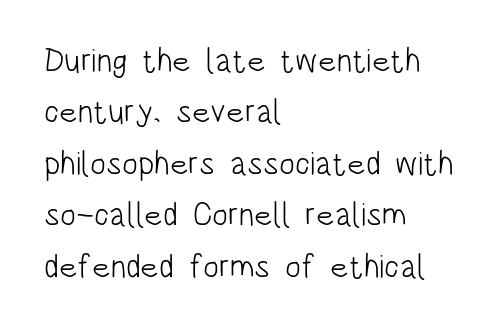
Q: Is the text bold? A: No.
Q: Is the text italic (slanted)? A: No, it is upright.
Q: Is the typeface a serif or a sans-serif typeface? A: Sans-serif.
Q: Is the text underlined? A: No.
Q: How is the paragraph aligned? A: Left-aligned.
Q: Is the spacing between letters normal or unusually wide? A: Normal.
Q: Is the spacing between lines tight, normal or loose? A: Normal.
Q: Width (condensed, normal, or wide)? A: Condensed.
Q: Stroke contrast? A: Low.
Q: x-height? A: Large.
Q: Monospaced? A: No.
